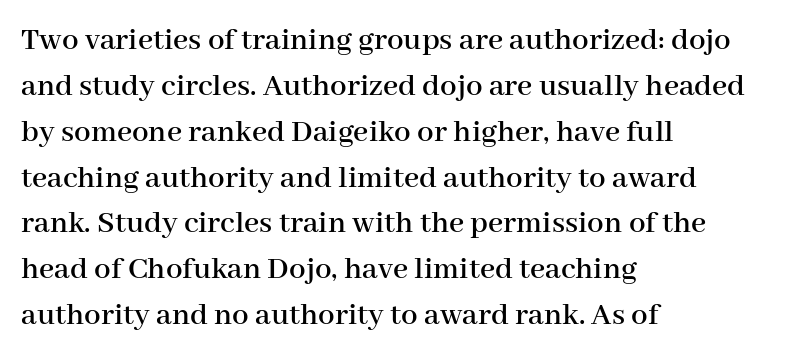
{"serif": "yes", "italic": "no", "width": "normal", "stroke_contrast": "high", "x_height": "medium", "monospaced": "no", "underline": "no", "align": "left", "line_spacing": "normal", "line_spacing_ratio": 1.39, "letter_spacing": "normal", "letter_spacing_em": 0.0, "glyph_px": 33}
